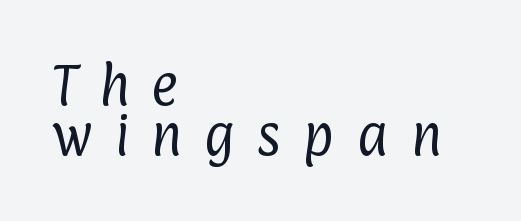
The image shows 46 px regular-weight, condensed sans-serif type; set left-aligned, tight line spacing (1.09x), unusually wide letter spacing (+0.48 em), not underlined; low stroke contrast and a medium x-height.
